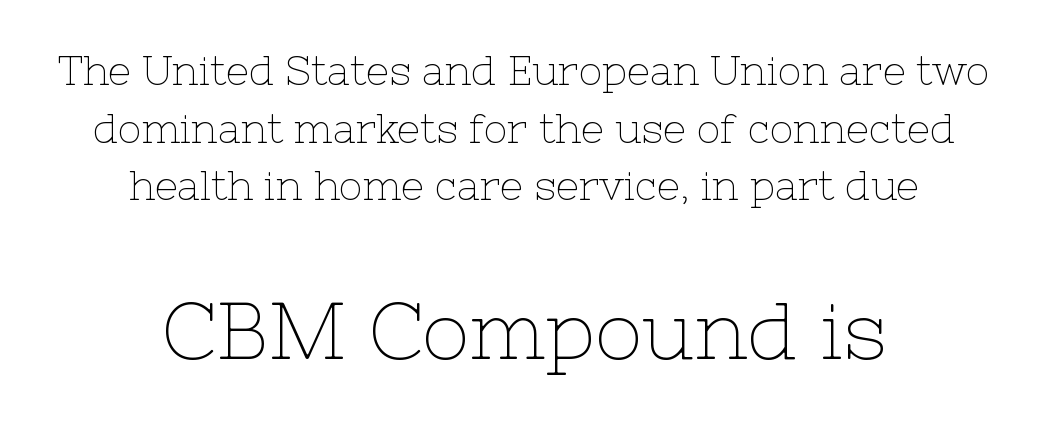
{"serif": "yes", "italic": "no", "bold": "no", "weight": "thin", "width": "normal", "stroke_contrast": "low", "x_height": "medium", "monospaced": "no", "underline": "no", "align": "center", "line_spacing": "normal", "line_spacing_ratio": 1.44, "letter_spacing": "normal", "letter_spacing_em": 0.0, "larger_block": "second", "size_ratio": 2.0, "glyph_px": 80}
